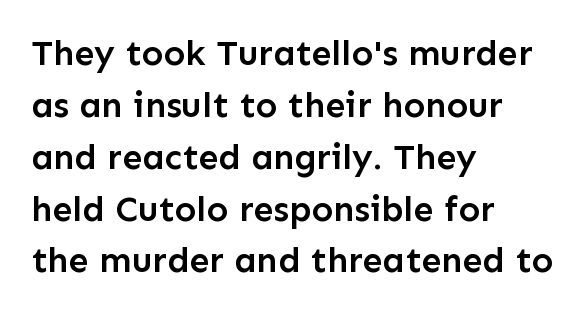
Q: Is the text bold? A: Semi-bold.
Q: Is the text italic (slanted)? A: No, it is upright.
Q: Is the typeface a serif or a sans-serif typeface? A: Sans-serif.
Q: Is the text underlined? A: No.
Q: How is the paragraph aligned? A: Left-aligned.
Q: Is the spacing between letters normal or unusually wide? A: Normal.
Q: Is the spacing between lines tight, normal or loose? A: Normal.
Q: Width (condensed, normal, or wide)? A: Normal.
Q: Stroke contrast? A: Low.
Q: x-height? A: Medium.
Q: Monospaced? A: No.
